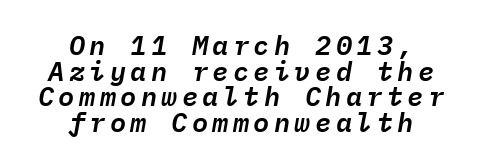
{"italic": "yes", "lean": "right", "slant_degrees": 9, "underline": "no", "align": "center", "line_spacing": "tight", "line_spacing_ratio": 0.95, "glyph_px": 27}
